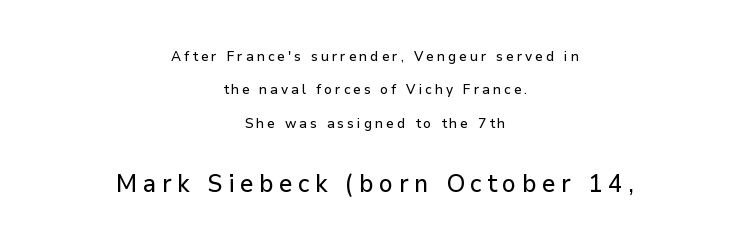
Q: Is the text italic (slanted)? A: No, it is upright.
Q: Is the text underlined? A: No.
Q: How is the paragraph aligned? A: Centered.
Q: Is the spacing between letters normal or unusually wide? A: Unusually wide.
Q: Is the spacing between lines tight, normal or loose? A: Loose.
Q: Which block of text is set in a larger size, the first (top) or the second (bottom)? A: The second (bottom) one.
